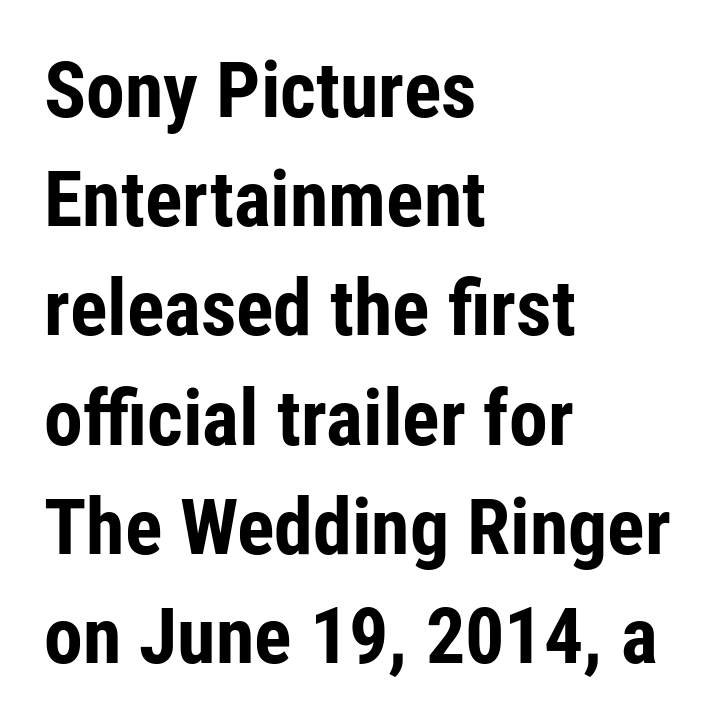
The image shows 78 px bold, condensed sans-serif type, upright; set left-aligned, normal line spacing (1.4x), normal letter spacing, not underlined; low stroke contrast and a medium x-height.
